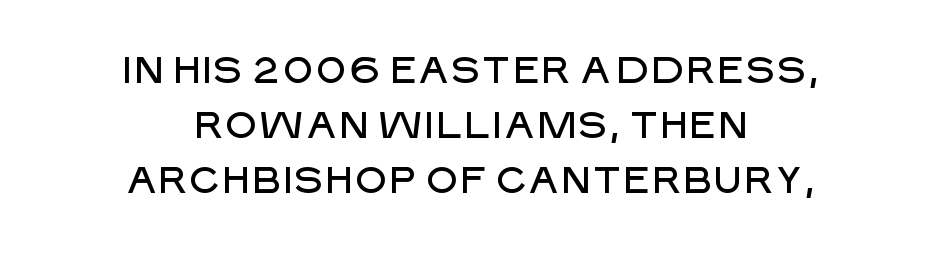
You can tell from the bare stems that sans-serif type was used. Only glyphs here, with clear space below each row. Alignment: centered. Is this a fixed-width face? No — the glyphs have proportional, varying widths. The tracking reads as untouched default to a designer's eye. Italic: no, the glyphs are upright roman.
